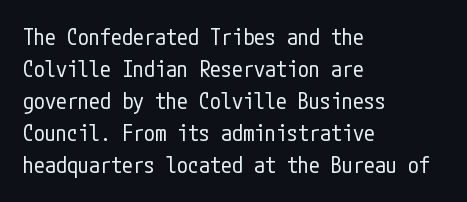
Q: Is the text bold? A: No.
Q: Is the text italic (slanted)? A: No, it is upright.
Q: Is the text underlined? A: No.
Q: How is the paragraph aligned? A: Left-aligned.
Q: Is the spacing between letters normal or unusually wide? A: Normal.
Q: Is the spacing between lines tight, normal or loose? A: Normal.
